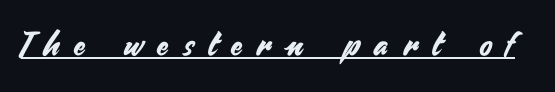
Is there an underline? Yes — a line sits under the letters. In terms of letterform style, serifs are entirely absent. Display-style spreading of the glyphs; the letterfit is very open. The passage shown is typed in a proportional face where columns would drift.
